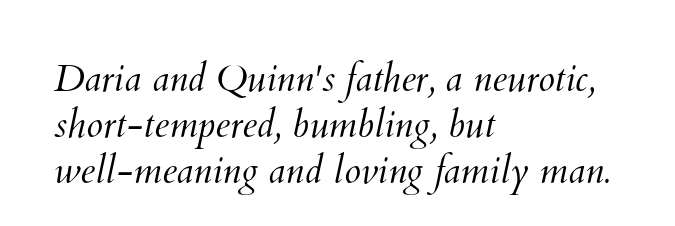
Q: Is the text bold? A: No.
Q: Is the text underlined? A: No.
Q: How is the paragraph aligned? A: Left-aligned.
Q: Is the spacing between letters normal or unusually wide? A: Normal.
Q: Width (condensed, normal, or wide)? A: Normal.
Q: Stroke contrast? A: Medium.
Q: x-height? A: Small.
Q: Monospaced? A: No.
